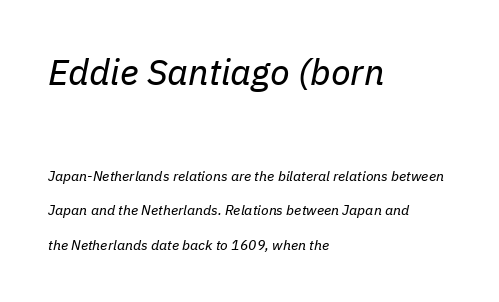
Q: Is the text bold? A: No.
Q: Is the text italic (slanted)? A: Yes, it leans right by about 11 degrees.
Q: Is the text underlined? A: No.
Q: How is the paragraph aligned? A: Left-aligned.
Q: Is the spacing between letters normal or unusually wide? A: Normal.
Q: Is the spacing between lines tight, normal or loose? A: Loose.
Q: Which block of text is set in a larger size, the first (top) or the second (bottom)? A: The first (top) one.
Q: Width (condensed, normal, or wide)? A: Normal.
Q: Stroke contrast? A: Low.
Q: x-height? A: Medium.
Q: Monospaced? A: No.
